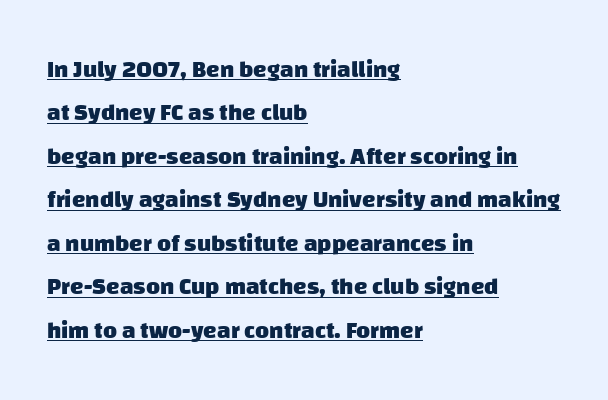
The image shows 24 px bold type; set left-aligned, line spacing 1.81x, normal letter spacing, underlined.
